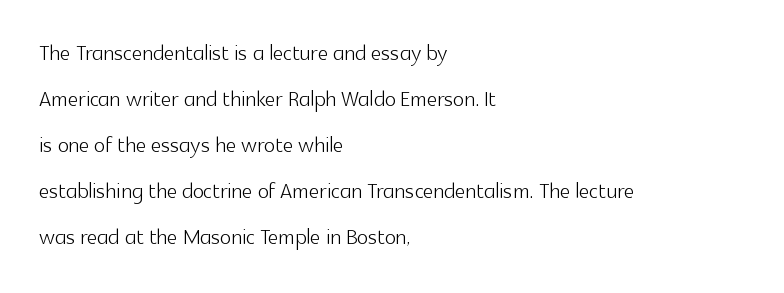
The image shows 29 px light sans-serif type, upright; set left-aligned, normal line spacing (1.59x), normal letter spacing, not underlined; a medium x-height.
